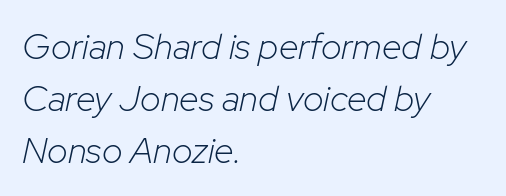
The image shows 36 px light type, italic (leaning right); set left-aligned, normal line spacing (1.44x), normal letter spacing, not underlined; low stroke contrast and a medium x-height.
